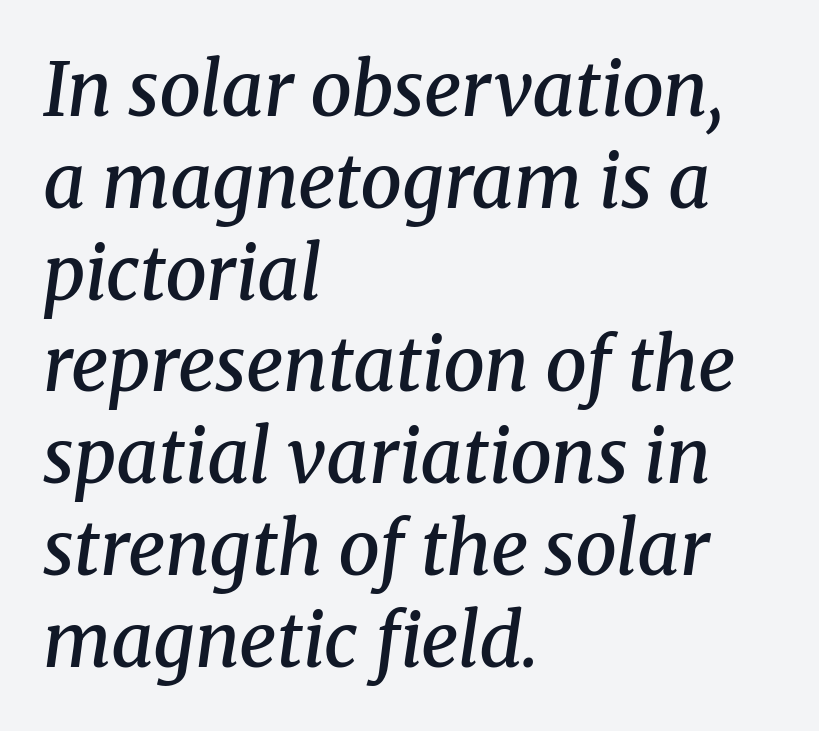
Q: Is the text bold? A: Semi-bold.
Q: Is the text italic (slanted)? A: Yes, it leans right by about 8 degrees.
Q: Is the typeface a serif or a sans-serif typeface? A: Serif.
Q: Is the text underlined? A: No.
Q: How is the paragraph aligned? A: Left-aligned.
Q: Is the spacing between letters normal or unusually wide? A: Normal.
Q: Width (condensed, normal, or wide)? A: Normal.
Q: Stroke contrast? A: Medium.
Q: x-height? A: Medium.
Q: Monospaced? A: No.
